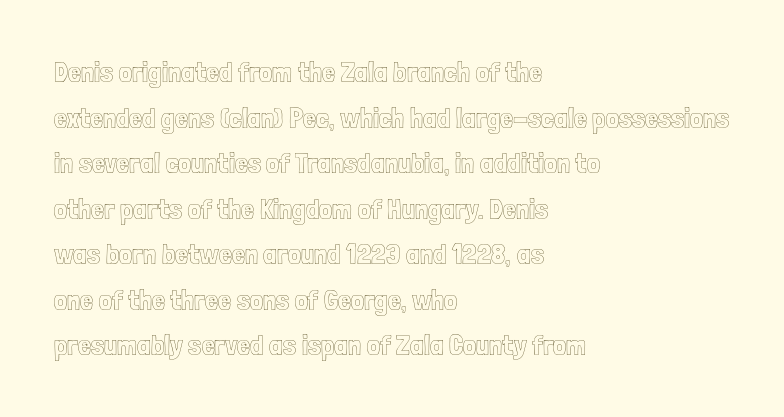
Q: Is the text italic (slanted)? A: No, it is upright.
Q: Is the text underlined? A: No.
Q: How is the paragraph aligned? A: Left-aligned.
Q: Is the spacing between letters normal or unusually wide? A: Normal.
Q: Is the spacing between lines tight, normal or loose? A: Normal.
Q: Width (condensed, normal, or wide)? A: Condensed.
Q: x-height? A: Medium.
Q: Monospaced? A: No.
